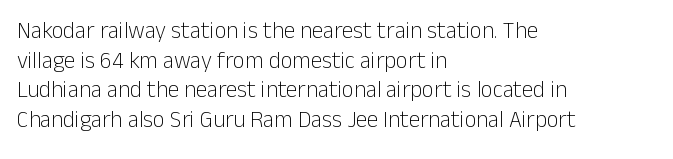
The lines sit at an ordinary, default distance from one another. The rag falls on the right side of this text block. The characters are drawn with everyday or finer stroke widths. Descender tails drop into unmarked territory.
